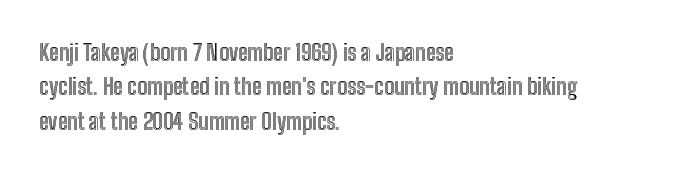
Q: Is the text italic (slanted)? A: No, it is upright.
Q: Is the text underlined? A: No.
Q: How is the paragraph aligned? A: Left-aligned.
Q: Is the spacing between letters normal or unusually wide? A: Normal.
Q: Is the spacing between lines tight, normal or loose? A: Normal.
